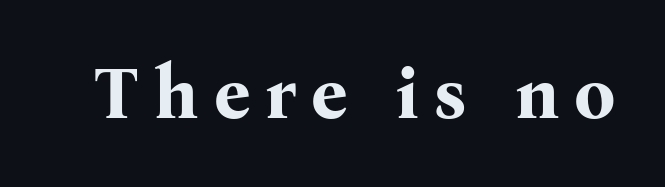
{"serif": "yes", "italic": "no", "bold": "yes", "weight": "bold", "width": "normal", "stroke_contrast": "medium", "x_height": "medium", "monospaced": "no", "underline": "no", "letter_spacing": "wide", "letter_spacing_em": 0.2, "glyph_px": 73}
